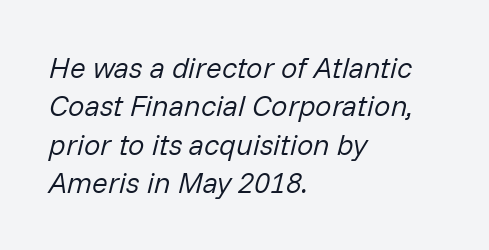
The letters advance in unequal steps, a hallmark of proportional type. Unbolded letterforms with no extra heft. The face used here has a pronounced slope to its letters. These lines keep a tight, regular rhythm from letter to letter.
